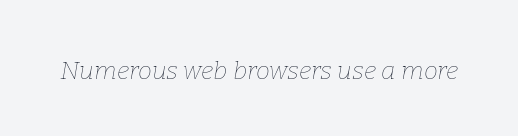
How are the letters spaced? Ordinarily, with no added tracking. Letters have the restrained weight of plain body copy at most. The specimen omits any rule beneath the text block's lines. Slanted lettering throughout.
